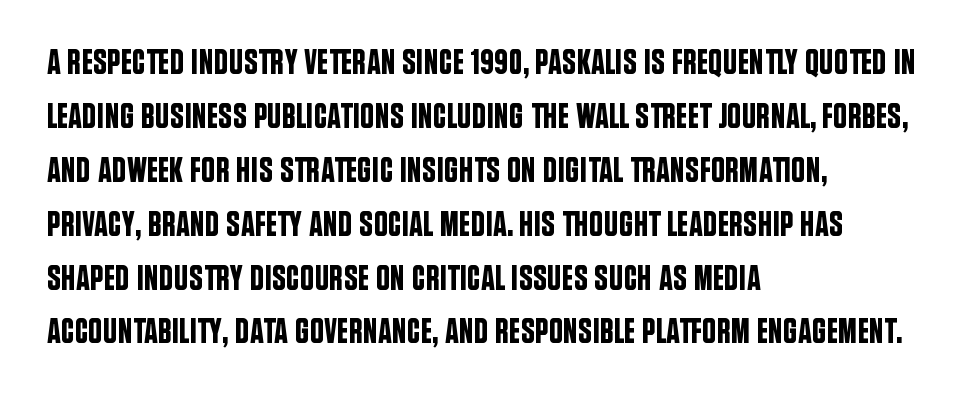
Q: Is the text italic (slanted)? A: No, it is upright.
Q: Is the typeface a serif or a sans-serif typeface? A: Sans-serif.
Q: Is the text underlined? A: No.
Q: How is the paragraph aligned? A: Left-aligned.
Q: Is the spacing between letters normal or unusually wide? A: Normal.
Q: Is the spacing between lines tight, normal or loose? A: Normal.
Q: Width (condensed, normal, or wide)? A: Condensed.
Q: Stroke contrast? A: Low.
Q: x-height? A: Large.
Q: Monospaced? A: No.
